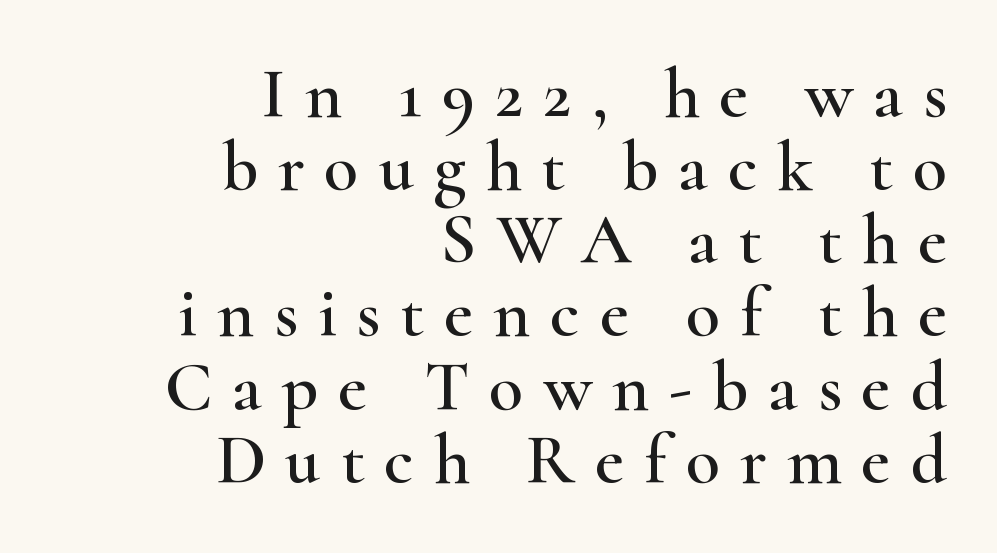
{"serif": "yes", "italic": "no", "width": "wide", "stroke_contrast": "high", "x_height": "small", "monospaced": "no", "underline": "no", "align": "right", "line_spacing": "tight", "line_spacing_ratio": 1.03, "letter_spacing": "wide", "letter_spacing_em": 0.28, "glyph_px": 71}
